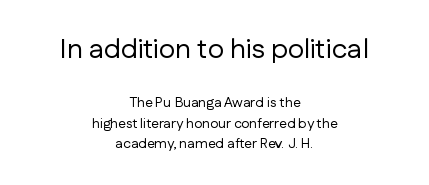
Q: Is the text bold? A: No.
Q: Is the text italic (slanted)? A: No, it is upright.
Q: Is the typeface a serif or a sans-serif typeface? A: Sans-serif.
Q: Is the text underlined? A: No.
Q: How is the paragraph aligned? A: Centered.
Q: Is the spacing between letters normal or unusually wide? A: Normal.
Q: Is the spacing between lines tight, normal or loose? A: Normal.
Q: Which block of text is set in a larger size, the first (top) or the second (bottom)? A: The first (top) one.
Q: Width (condensed, normal, or wide)? A: Normal.
Q: Stroke contrast? A: Low.
Q: x-height? A: Medium.
Q: Monospaced? A: No.
